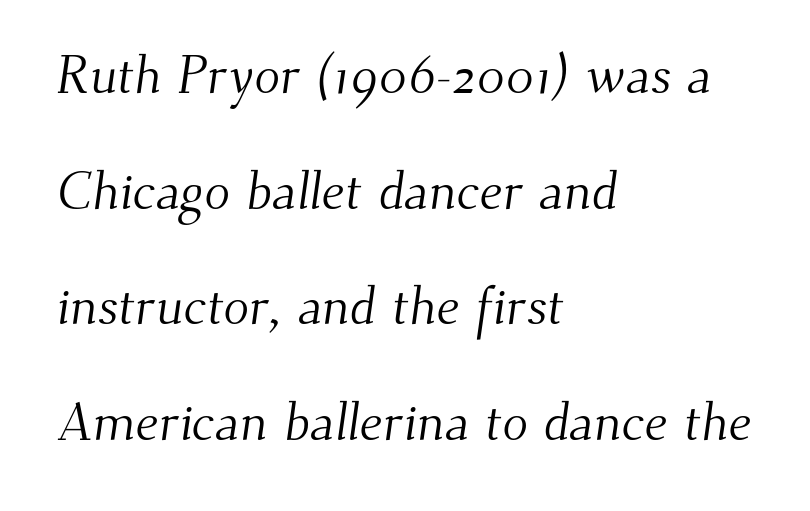
A student would call this left alignment; a typographer would say flush left, rag right. Unmarked baselines from the first word to the last. Looks like regular typesetting: each glyph gets only the width it needs. Caption: standard tracking, unaltered. Is there much room between lines? Yes — plenty of vertical air separates them.
